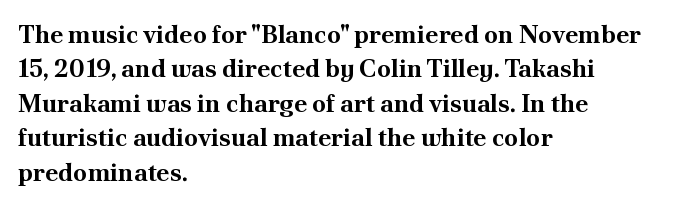
{"italic": "no", "bold": "yes", "underline": "no", "align": "left", "line_spacing": "normal", "line_spacing_ratio": 1.38, "letter_spacing": "normal", "letter_spacing_em": 0.0, "glyph_px": 25}
